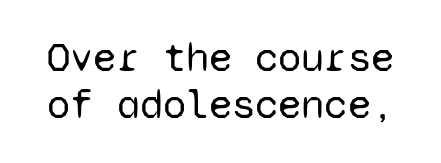
The cut favours lightness, reaching ordinary text weight at its darkest. One glance says dense: line gaps are narrower than usual. The gap between lines stays unmarked. Note the uniform advance width — an 'i' takes as much space as an 'm'.
